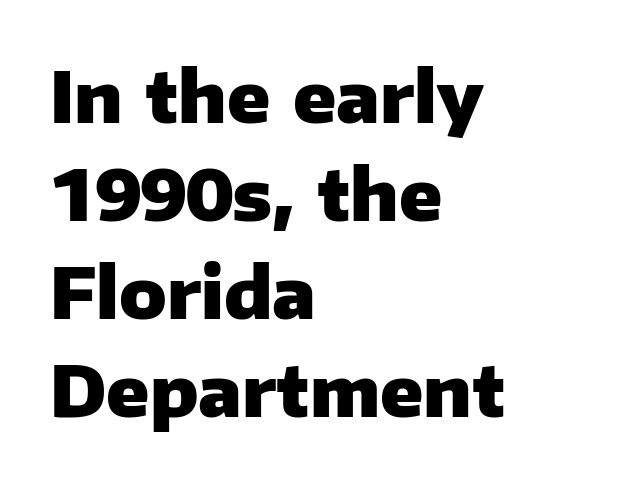
Q: Is the text bold? A: Yes.
Q: Is the text italic (slanted)? A: No, it is upright.
Q: Is the typeface a serif or a sans-serif typeface? A: Sans-serif.
Q: Is the text underlined? A: No.
Q: How is the paragraph aligned? A: Left-aligned.
Q: Is the spacing between letters normal or unusually wide? A: Normal.
Q: Is the spacing between lines tight, normal or loose? A: Normal.
Q: Width (condensed, normal, or wide)? A: Normal.
Q: Stroke contrast? A: Low.
Q: x-height? A: Medium.
Q: Monospaced? A: No.
